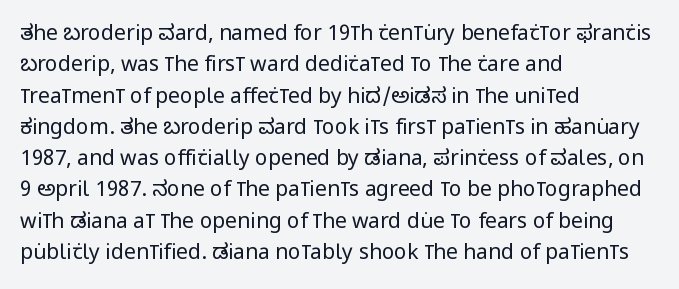
{"italic": "no", "bold": "no", "underline": "no", "align": "left", "line_spacing": "normal", "line_spacing_ratio": 1.49, "letter_spacing": "normal", "letter_spacing_em": 0.0, "glyph_px": 21}
